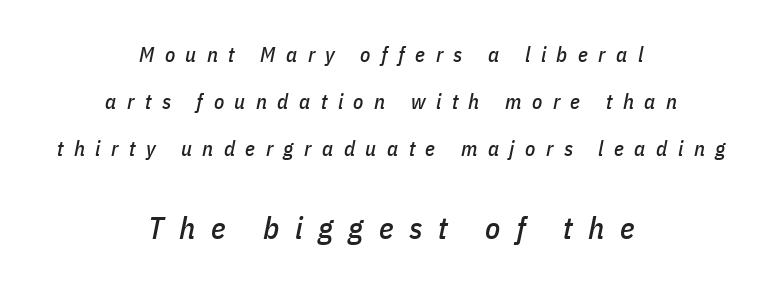
Rule under the text: the space is simply empty. Typesetter's note — lower block bumped up in size, upper block left smaller. Looks like regular typesetting: each glyph gets only the width it needs. How are the letters spaced? Widely, with obvious added tracking. Slanted lettering throughout.
